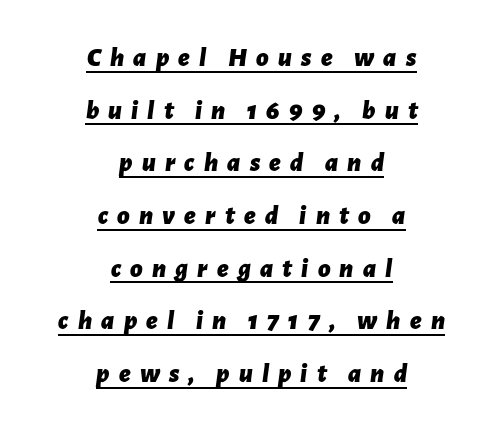
Q: Is the text bold? A: Yes.
Q: Is the text italic (slanted)? A: Yes, it leans right by about 7 degrees.
Q: Is the text underlined? A: Yes.
Q: How is the paragraph aligned? A: Centered.
Q: Is the spacing between letters normal or unusually wide? A: Unusually wide.
Q: Is the spacing between lines tight, normal or loose? A: Loose.
